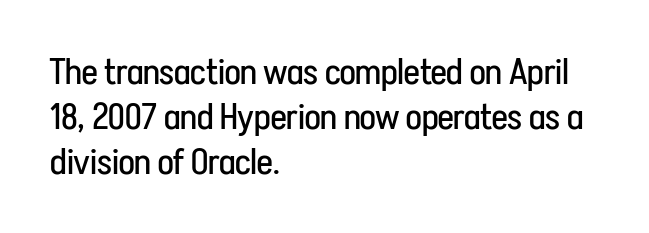
Q: Is the text bold? A: No.
Q: Is the text italic (slanted)? A: No, it is upright.
Q: Is the typeface a serif or a sans-serif typeface? A: Sans-serif.
Q: Is the text underlined? A: No.
Q: How is the paragraph aligned? A: Left-aligned.
Q: Is the spacing between letters normal or unusually wide? A: Normal.
Q: Width (condensed, normal, or wide)? A: Condensed.
Q: Stroke contrast? A: Low.
Q: x-height? A: Medium.
Q: Monospaced? A: No.
